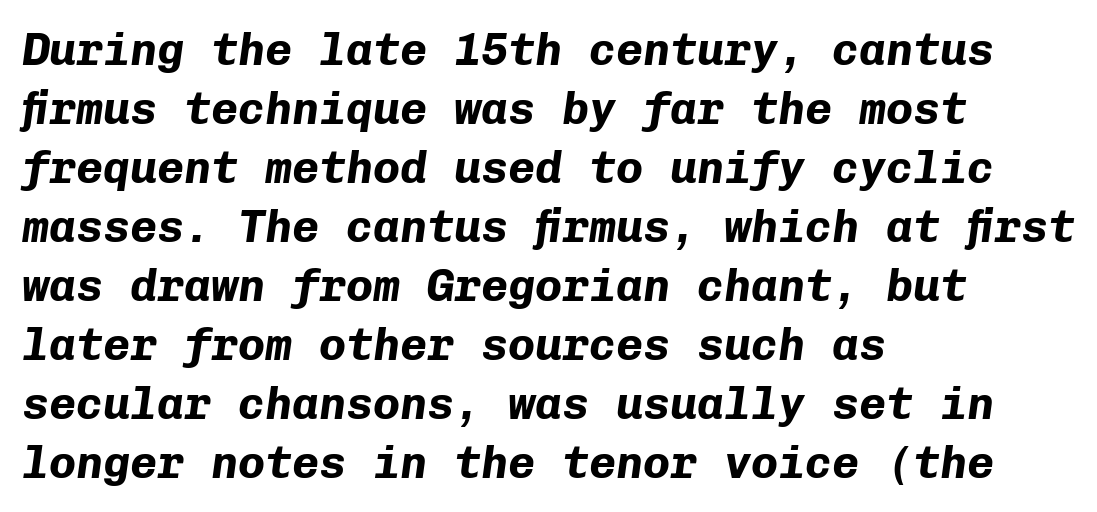
Monospaced: the letters line up in strict vertical columns. The gaps between neighbouring characters are ordinary and unremarkable. Is there much room between lines? A standard amount, neither cramped nor airy. Every character sits at an angle, as italics do. The area under the type is left untouched.
